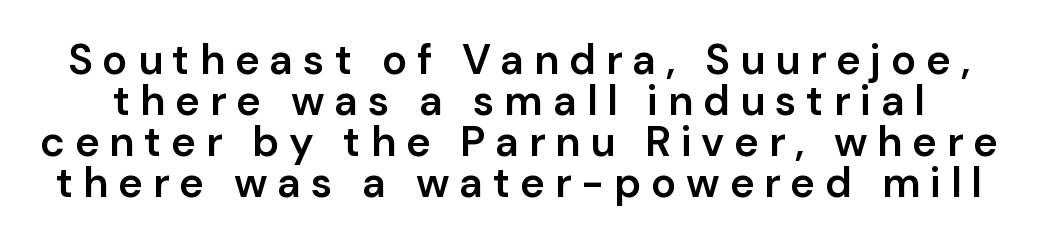
The image shows 42 px semibold sans-serif type, upright; set tight line spacing (0.98x), unusually wide letter spacing (+0.23 em), not underlined; low stroke contrast and a medium x-height.
